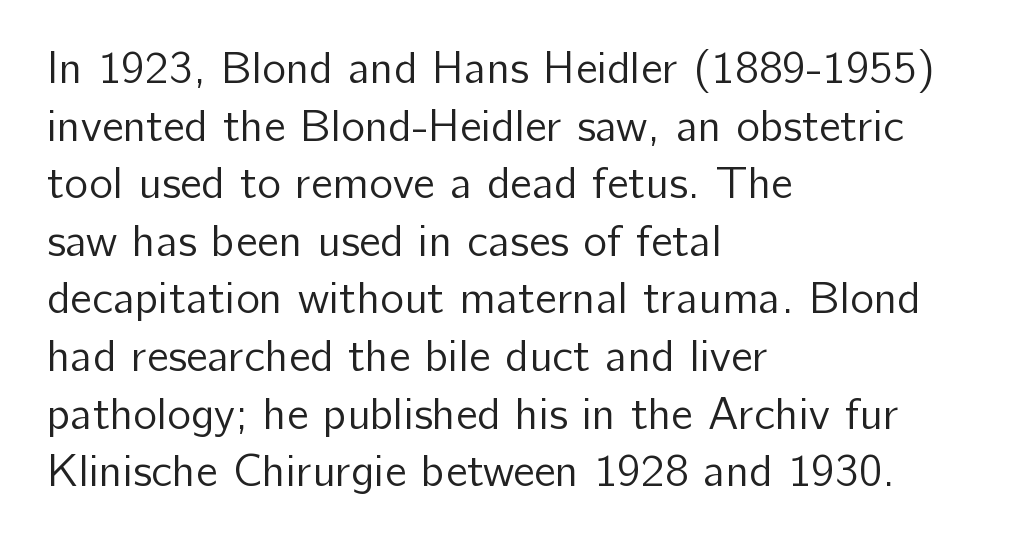
{"serif": "no", "italic": "no", "bold": "no", "weight": "regular", "width": "normal", "stroke_contrast": "low", "x_height": "medium", "monospaced": "no", "underline": "no", "align": "left", "line_spacing": "normal", "line_spacing_ratio": 1.28, "letter_spacing": "normal", "letter_spacing_em": 0.0, "glyph_px": 45}
